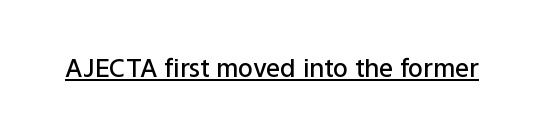
Q: Is the text bold? A: Semi-bold.
Q: Is the text italic (slanted)? A: No, it is upright.
Q: Is the text underlined? A: Yes.
Q: Is the spacing between letters normal or unusually wide? A: Normal.
